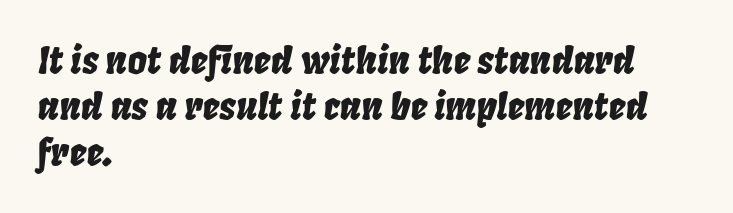
{"italic": "yes", "lean": "right", "slant_degrees": 8, "width": "condensed", "stroke_contrast": "low", "x_height": "large", "monospaced": "no", "underline": "no", "align": "left", "line_spacing_ratio": 1.21, "letter_spacing": "normal", "letter_spacing_em": 0.0, "glyph_px": 38}
